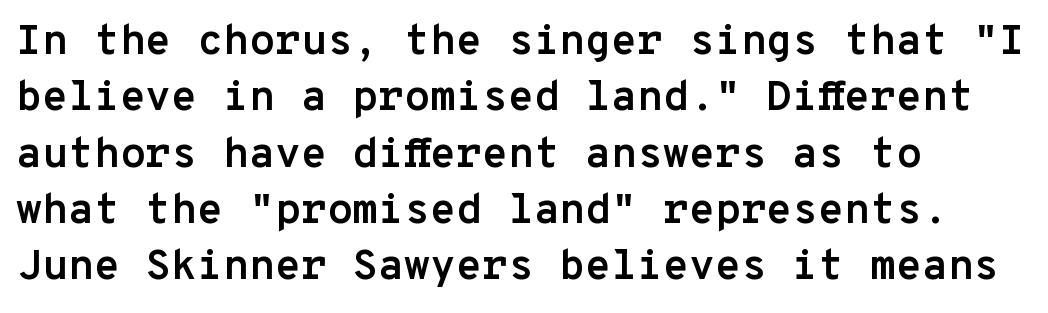
The image shows 42 px semibold sans-serif type, upright, monospaced; set left-aligned, normal line spacing (1.34x), normal letter spacing, not underlined; low stroke contrast and a medium x-height.
